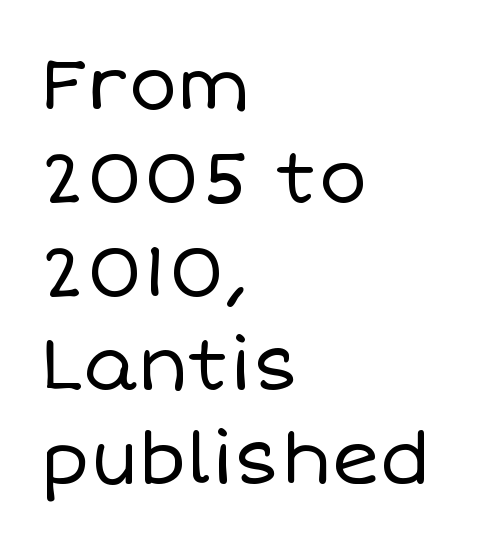
{"italic": "no", "bold": "no", "weight": "regular", "width": "normal", "stroke_contrast": "low", "x_height": "large", "monospaced": "no", "underline": "no", "align": "left", "line_spacing": "normal", "line_spacing_ratio": 1.28, "letter_spacing": "normal", "letter_spacing_em": 0.0, "glyph_px": 73}
